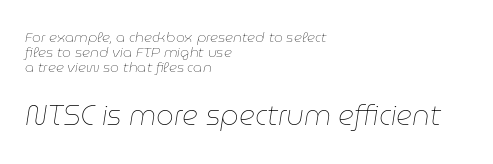
Q: Is the text bold? A: No.
Q: Is the text italic (slanted)? A: Yes, it leans right by about 9 degrees.
Q: Is the text underlined? A: No.
Q: How is the paragraph aligned? A: Left-aligned.
Q: Is the spacing between letters normal or unusually wide? A: Normal.
Q: Is the spacing between lines tight, normal or loose? A: Tight.
Q: Which block of text is set in a larger size, the first (top) or the second (bottom)? A: The second (bottom) one.
Q: Width (condensed, normal, or wide)? A: Normal.
Q: Stroke contrast? A: Low.
Q: x-height? A: Medium.
Q: Monospaced? A: No.
